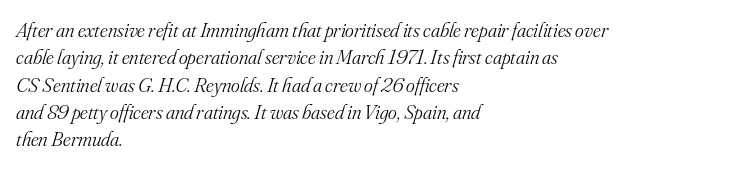
{"italic": "yes", "lean": "right", "slant_degrees": 16, "bold": "no", "underline": "no", "align": "left", "line_spacing": "normal", "line_spacing_ratio": 1.3, "letter_spacing": "normal", "letter_spacing_em": 0.0, "glyph_px": 21}
